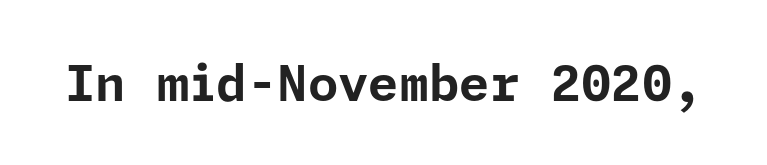
Q: Is the text bold? A: Yes.
Q: Is the text italic (slanted)? A: No, it is upright.
Q: Is the typeface a serif or a sans-serif typeface? A: Sans-serif.
Q: Is the text underlined? A: No.
Q: Is the spacing between letters normal or unusually wide? A: Normal.
Q: Width (condensed, normal, or wide)? A: Normal.
Q: Stroke contrast? A: Low.
Q: x-height? A: Medium.
